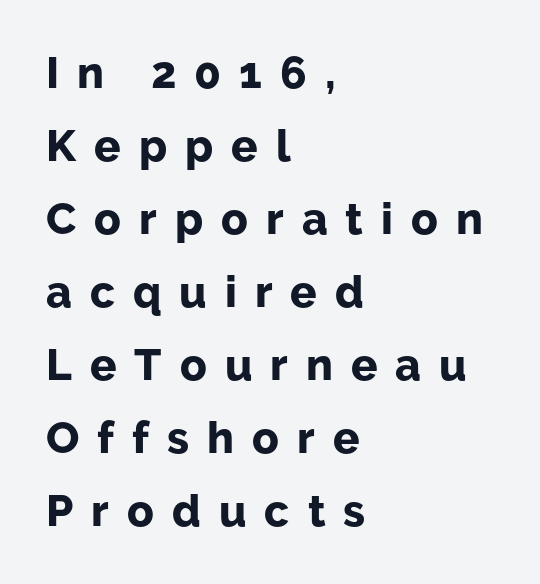
Q: Is the text bold? A: Yes.
Q: Is the text italic (slanted)? A: No, it is upright.
Q: Is the typeface a serif or a sans-serif typeface? A: Sans-serif.
Q: Is the text underlined? A: No.
Q: How is the paragraph aligned? A: Left-aligned.
Q: Is the spacing between letters normal or unusually wide? A: Unusually wide.
Q: Is the spacing between lines tight, normal or loose? A: Normal.
Q: Width (condensed, normal, or wide)? A: Normal.
Q: Stroke contrast? A: Low.
Q: x-height? A: Medium.
Q: Monospaced? A: No.
